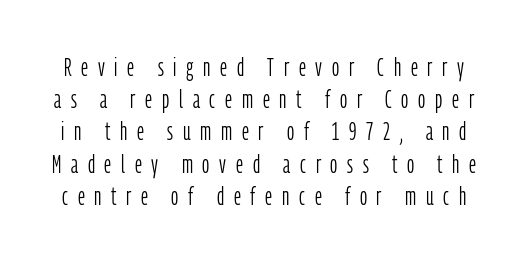
The specimen omits any rule beneath the text block's lines. The tracking reads as deliberately expanded to a designer's eye. The lettering holds an erect, upright posture throughout. No letter is thick-stroked: the sample isn't bold. Leading matches the norm, producing a regular column.
